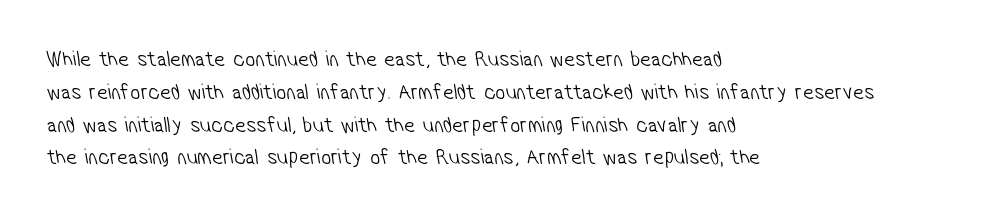
{"bold": "no", "underline": "no", "align": "left", "line_spacing": "normal", "line_spacing_ratio": 1.49, "letter_spacing": "normal", "letter_spacing_em": 0.0, "glyph_px": 22}
